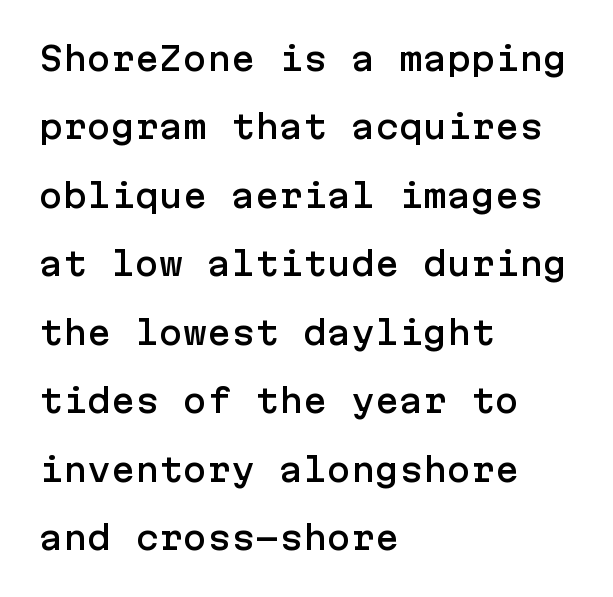
Q: Is the text italic (slanted)? A: No, it is upright.
Q: Is the typeface a serif or a sans-serif typeface? A: Sans-serif.
Q: Is the text underlined? A: No.
Q: How is the paragraph aligned? A: Left-aligned.
Q: Is the spacing between letters normal or unusually wide? A: Normal.
Q: Is the spacing between lines tight, normal or loose? A: Loose.
Q: Width (condensed, normal, or wide)? A: Normal.
Q: Stroke contrast? A: Low.
Q: x-height? A: Medium.
